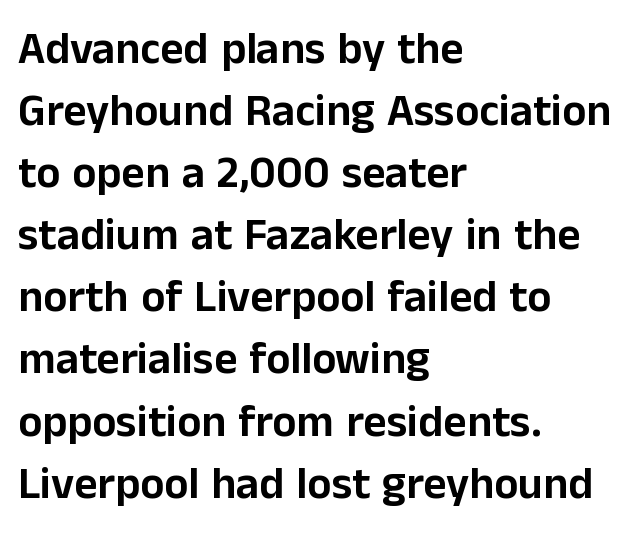
Horizontally, the lines are justified to the leading edge only. Nope, no serifs anywhere on these letters. Normally led — the rows are evenly, conventionally spaced. Is this a fixed-width face? No — the glyphs have proportional, varying widths.
